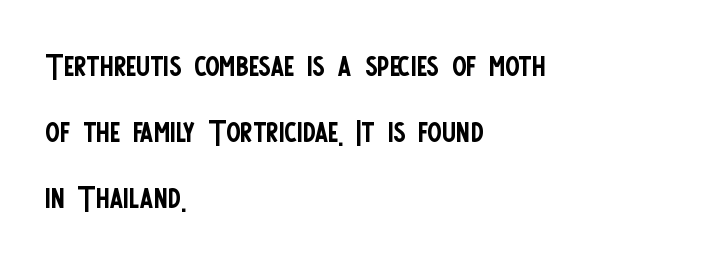
{"serif": "no", "italic": "no", "bold": "no", "weight": "regular", "width": "condensed", "stroke_contrast": "low", "x_height": "large", "monospaced": "no", "underline": "no", "align": "left", "line_spacing": "normal", "line_spacing_ratio": 1.53, "letter_spacing": "normal", "letter_spacing_em": 0.0, "glyph_px": 43}
